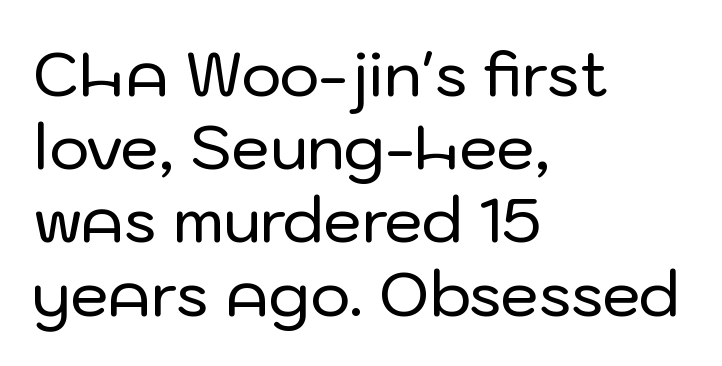
{"serif": "no", "italic": "no", "width": "normal", "stroke_contrast": "low", "x_height": "medium", "monospaced": "no", "underline": "no", "align": "left", "line_spacing_ratio": 1.2, "letter_spacing": "normal", "letter_spacing_em": 0.0, "glyph_px": 61}
